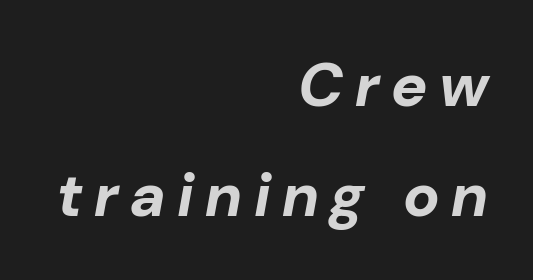
Q: Is the text bold? A: Yes.
Q: Is the text italic (slanted)? A: Yes, it leans right by about 10 degrees.
Q: Is the text underlined? A: No.
Q: How is the paragraph aligned? A: Right-aligned.
Q: Width (condensed, normal, or wide)? A: Normal.
Q: Stroke contrast? A: Low.
Q: x-height? A: Medium.
Q: Monospaced? A: No.
